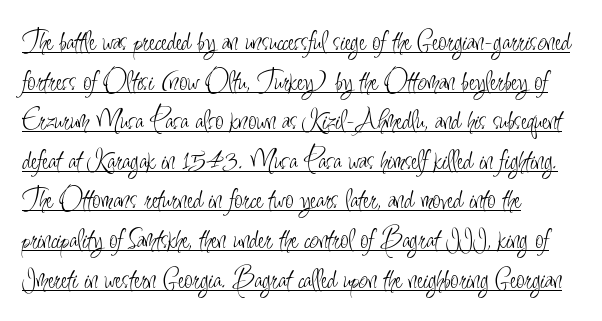
In terms of leading, this rendering sits right in the middle. The line texture is even and compact thanks to regular tracking. Check where the strokes stop: nothing finishes them off — pure sans.
